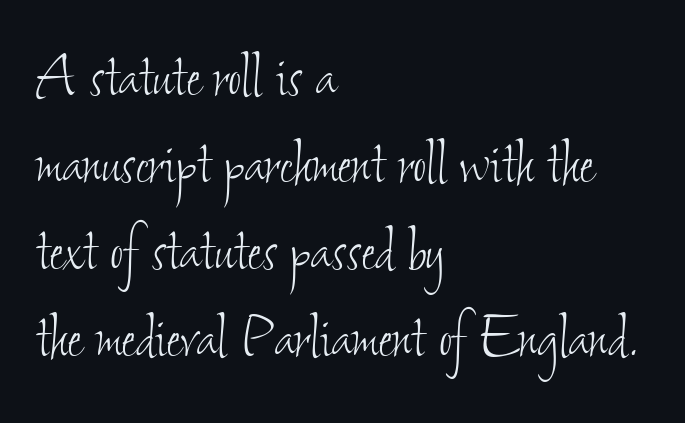
{"bold": "no", "weight": "thin", "width": "condensed", "stroke_contrast": "low", "x_height": "small", "monospaced": "no", "underline": "no", "align": "left", "line_spacing_ratio": 1.21, "letter_spacing": "normal", "letter_spacing_em": 0.0, "glyph_px": 72}
